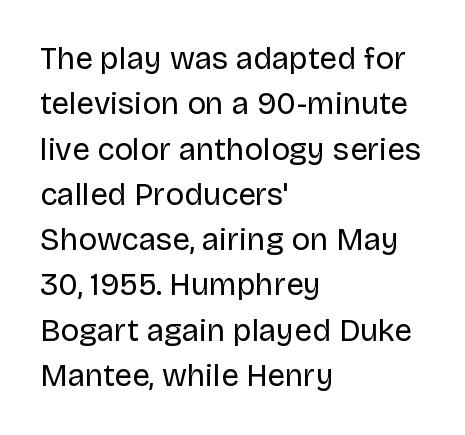
{"serif": "no", "italic": "no", "bold": "no", "weight": "regular", "width": "normal", "stroke_contrast": "low", "x_height": "large", "monospaced": "no", "underline": "no", "align": "left", "line_spacing": "normal", "line_spacing_ratio": 1.46, "letter_spacing": "normal", "letter_spacing_em": 0.0, "glyph_px": 31}
